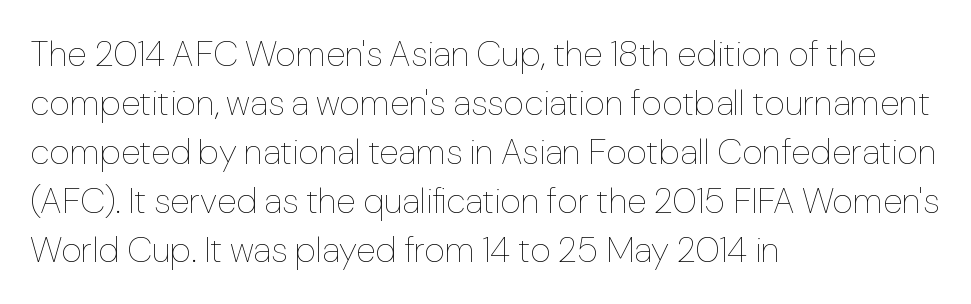
{"italic": "no", "bold": "no", "weight": "thin", "width": "normal", "stroke_contrast": "low", "x_height": "medium", "monospaced": "no", "underline": "no", "align": "left", "line_spacing": "normal", "line_spacing_ratio": 1.36, "letter_spacing": "normal", "letter_spacing_em": 0.0, "glyph_px": 36}
